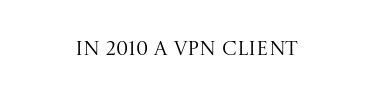
{"italic": "no", "bold": "no", "underline": "no", "letter_spacing": "normal", "letter_spacing_em": 0.0, "glyph_px": 20}
